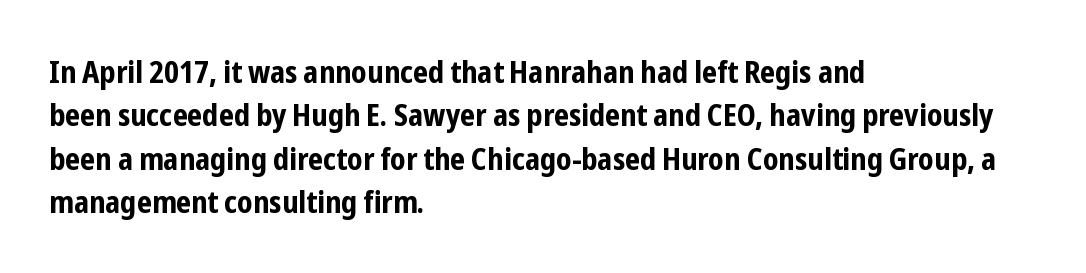
{"serif": "no", "italic": "no", "bold": "yes", "weight": "bold", "width": "condensed", "stroke_contrast": "low", "x_height": "medium", "monospaced": "no", "underline": "no", "align": "left", "line_spacing": "normal", "line_spacing_ratio": 1.4, "letter_spacing": "normal", "letter_spacing_em": 0.0, "glyph_px": 31}
